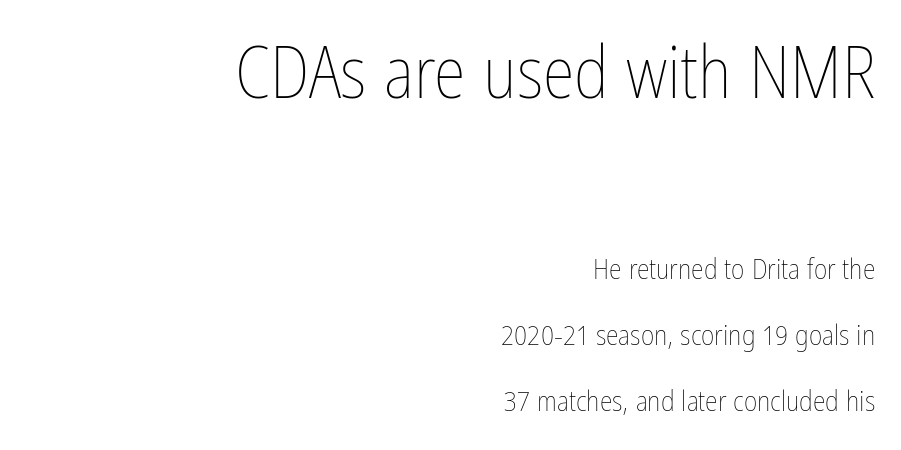
{"italic": "no", "bold": "no", "weight": "thin", "width": "condensed", "stroke_contrast": "low", "x_height": "medium", "monospaced": "no", "underline": "no", "align": "right", "line_spacing": "loose", "line_spacing_ratio": 2.28, "letter_spacing": "normal", "letter_spacing_em": 0.0, "larger_block": "first", "size_ratio": 2.52, "glyph_px": 73}
